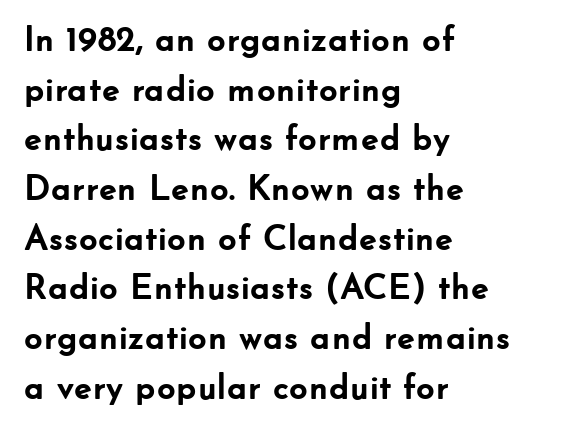
Underline: absent. Italic? Not at all — the glyphs are vertical. I'd call this a sans setting — the letters go barefoot. This sample has the flowing, uneven cadence of proportional lettering.
